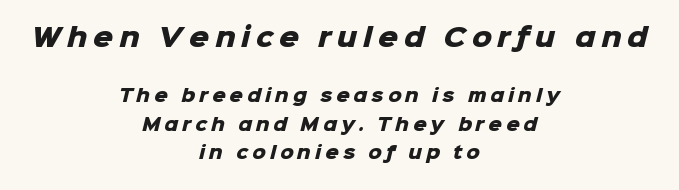
A student would call this center alignment; a typographer would say set centered. Strokes here are thick enough to call this a true bold. How would I describe the line gaps? Plain and ordinary. The letterforms stand isolated, each surrounded by extra space. Reading top to bottom, the characters get smaller at the block break.
